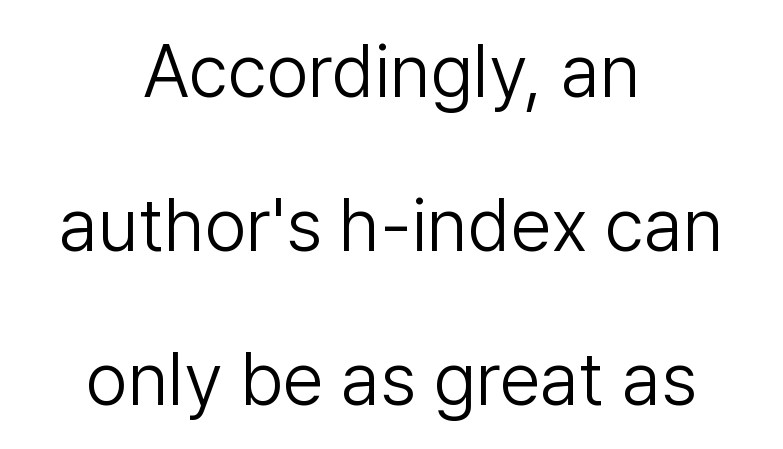
{"serif": "no", "italic": "no", "bold": "no", "weight": "light", "width": "normal", "stroke_contrast": "low", "x_height": "medium", "monospaced": "no", "underline": "no", "align": "center", "line_spacing": "loose", "line_spacing_ratio": 2.08, "letter_spacing": "normal", "letter_spacing_em": 0.0, "glyph_px": 74}
